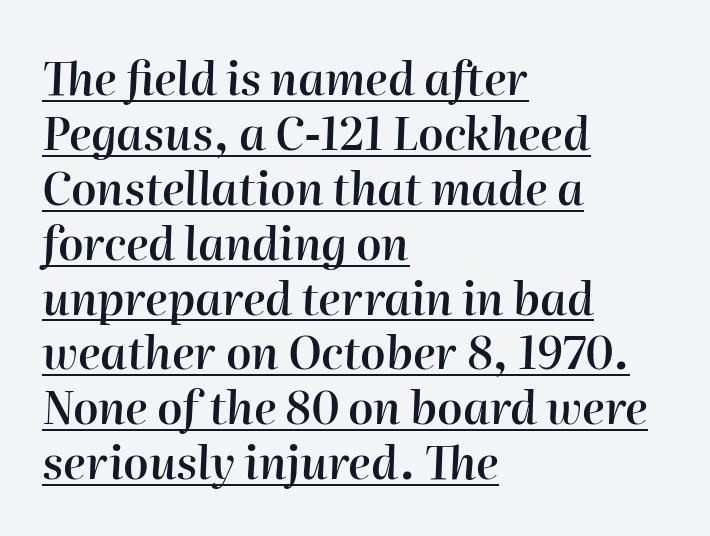
The image shows 45 px semibold type, italic (leaning right); set left-aligned, line spacing 1.22x, normal letter spacing, underlined; high stroke contrast and a medium x-height.
